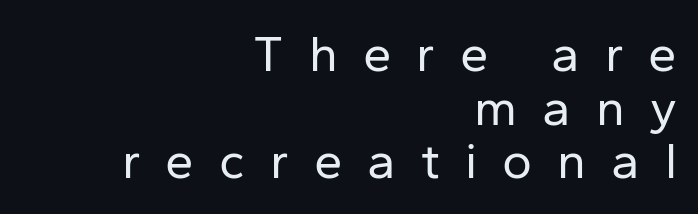
{"serif": "no", "italic": "no", "bold": "no", "weight": "regular", "width": "normal", "stroke_contrast": "low", "x_height": "medium", "monospaced": "no", "underline": "no", "align": "right", "line_spacing": "tight", "line_spacing_ratio": 1.05, "letter_spacing": "wide", "letter_spacing_em": 0.49, "glyph_px": 51}
